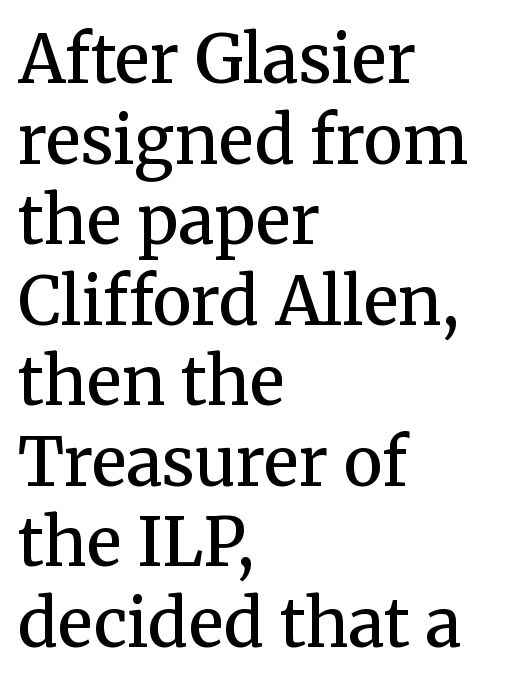
The image shows 66 px semibold serif type, upright; set left-aligned, line spacing 1.22x, normal letter spacing, not underlined; medium stroke contrast and a medium x-height.
